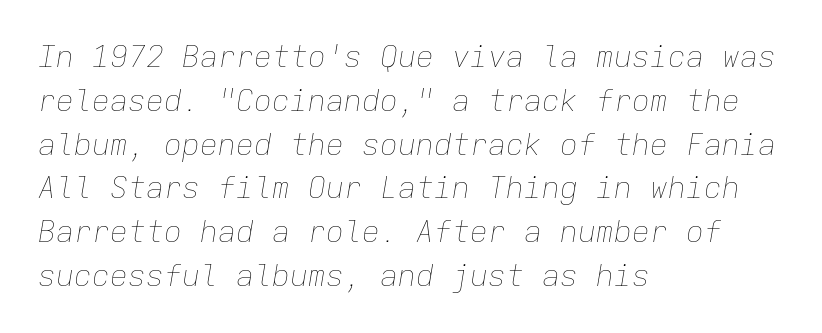
This rendering features lettering with no underline. Nothing heavy about these letters — not bold at all. The block of text has a typical density, with ordinary space between rows. Monospaced: the letters line up in strict vertical columns.
